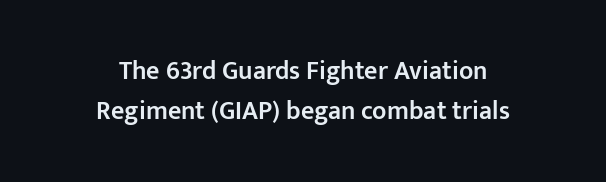
Q: Is the text bold? A: Semi-bold.
Q: Is the text italic (slanted)? A: No, it is upright.
Q: Is the text underlined? A: No.
Q: How is the paragraph aligned? A: Centered.
Q: Is the spacing between letters normal or unusually wide? A: Normal.
Q: Is the spacing between lines tight, normal or loose? A: Normal.
